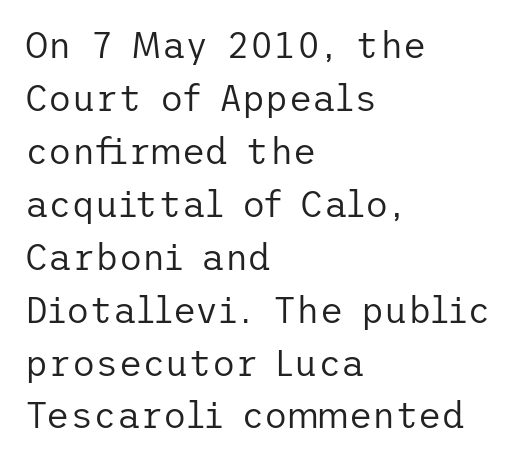
Q: Is the text bold? A: No.
Q: Is the text italic (slanted)? A: No, it is upright.
Q: Is the typeface a serif or a sans-serif typeface? A: Sans-serif.
Q: Is the text underlined? A: No.
Q: How is the paragraph aligned? A: Left-aligned.
Q: Is the spacing between letters normal or unusually wide? A: Normal.
Q: Is the spacing between lines tight, normal or loose? A: Normal.
Q: Width (condensed, normal, or wide)? A: Normal.
Q: Stroke contrast? A: Low.
Q: x-height? A: Medium.
